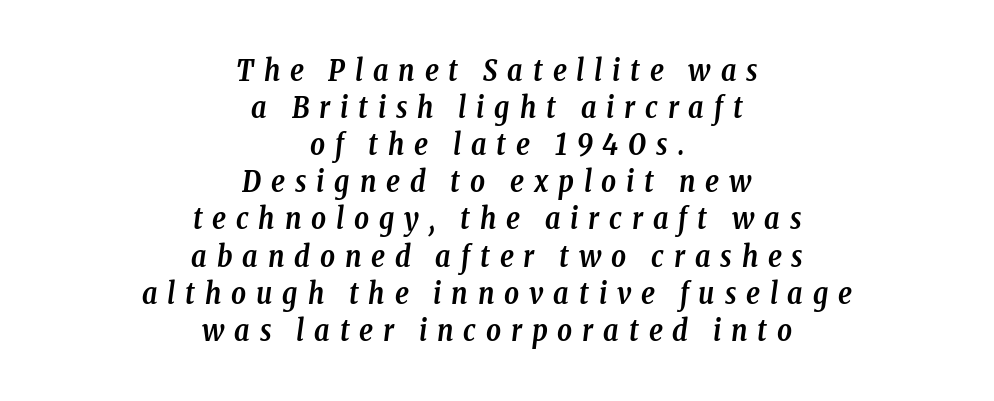
Students, this is bold: see how much ink each stroke carries. The foot of each line stays bare and open. Tall strokes in this sample are angled rather than plumb. The letters advance in unequal steps, a hallmark of proportional type. Display-style spreading of the glyphs; the letterfit is very open.
